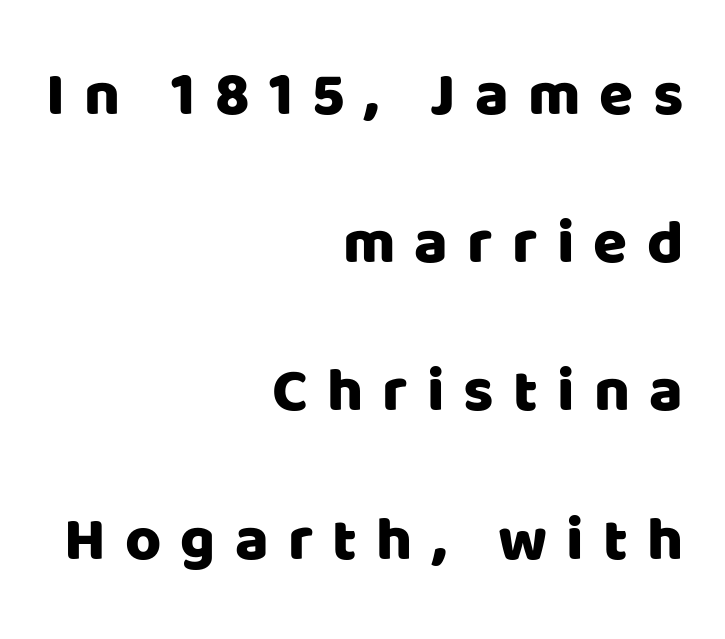
A typesetter would call this proportional, since set widths differ per character. A roman cut, with each character standing at attention. The line-height multiplier appears high, well above default. Honestly, there is no underline to notice here at all. Tracking here is generous; glyphs stand well apart from one another.
